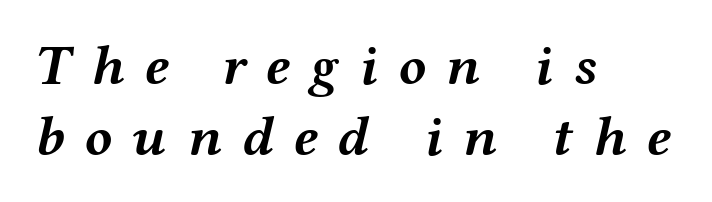
Q: Is the text bold? A: Yes.
Q: Is the text italic (slanted)? A: Yes, it leans right by about 12 degrees.
Q: Is the text underlined? A: No.
Q: How is the paragraph aligned? A: Left-aligned.
Q: Is the spacing between letters normal or unusually wide? A: Unusually wide.
Q: Is the spacing between lines tight, normal or loose? A: Normal.
Q: Width (condensed, normal, or wide)? A: Wide.
Q: Stroke contrast? A: Medium.
Q: x-height? A: Medium.
Q: Monospaced? A: No.
